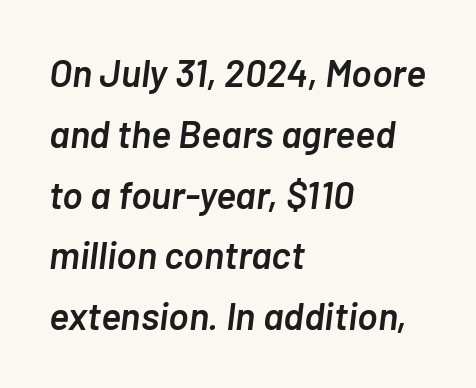
The image shows 38 px semibold type, italic (leaning right); set left-aligned, normal line spacing (1.6x), normal letter spacing, not underlined; low stroke contrast and a medium x-height.
